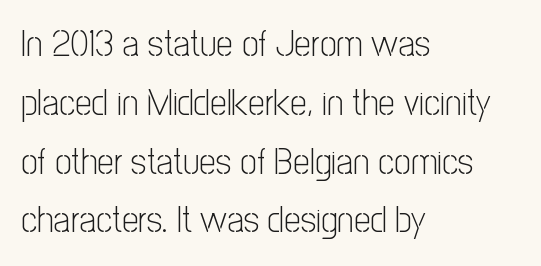
Q: Is the text bold? A: No.
Q: Is the text italic (slanted)? A: No, it is upright.
Q: Is the typeface a serif or a sans-serif typeface? A: Sans-serif.
Q: Is the text underlined? A: No.
Q: How is the paragraph aligned? A: Left-aligned.
Q: Is the spacing between letters normal or unusually wide? A: Normal.
Q: Is the spacing between lines tight, normal or loose? A: Normal.
Q: Width (condensed, normal, or wide)? A: Condensed.
Q: Stroke contrast? A: Low.
Q: x-height? A: Medium.
Q: Monospaced? A: No.
